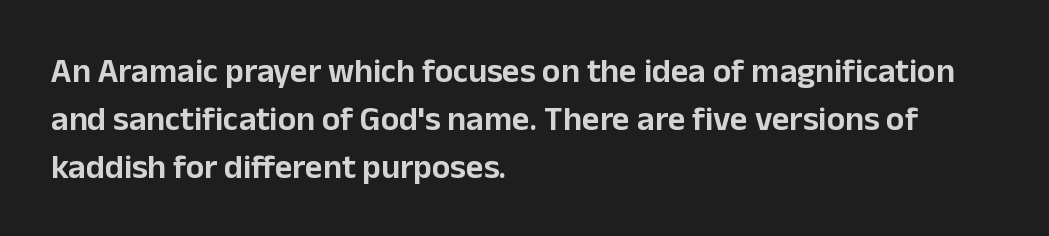
{"serif": "no", "italic": "no", "width": "normal", "stroke_contrast": "low", "x_height": "medium", "monospaced": "no", "underline": "no", "align": "left", "line_spacing": "normal", "line_spacing_ratio": 1.41, "letter_spacing": "normal", "letter_spacing_em": 0.0, "glyph_px": 34}
